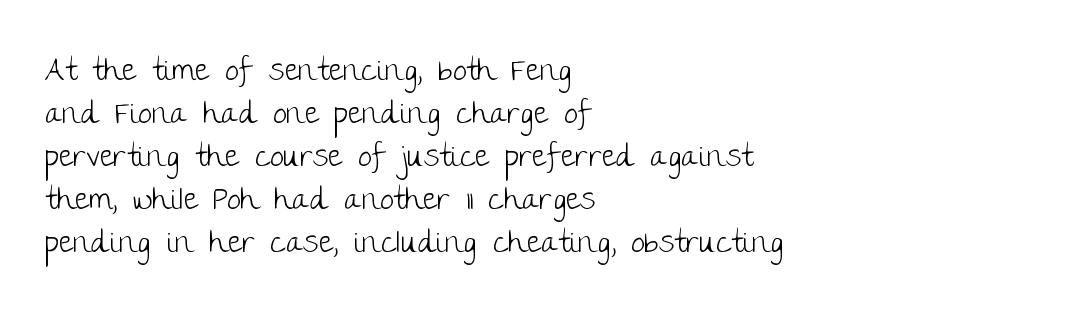
{"serif": "no", "italic": "no", "bold": "no", "weight": "light", "width": "normal", "stroke_contrast": "low", "x_height": "large", "monospaced": "no", "underline": "no", "align": "left", "line_spacing": "normal", "line_spacing_ratio": 1.39, "letter_spacing": "normal", "letter_spacing_em": 0.0, "glyph_px": 31}
